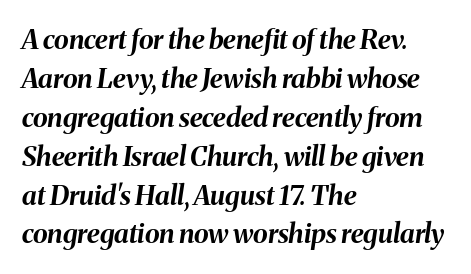
The image shows 27 px bold type, italic (leaning right); set left-aligned, normal line spacing (1.44x), normal letter spacing, not underlined.
